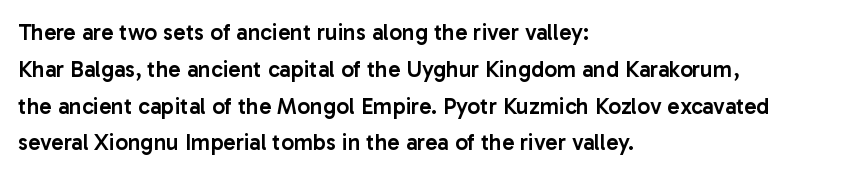
The image shows 23 px text type, upright; set left-aligned, normal line spacing (1.6x), normal letter spacing, not underlined.
